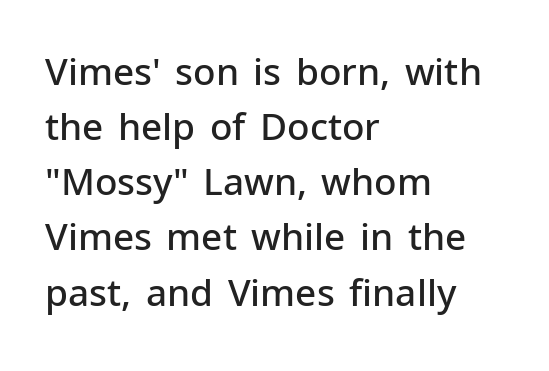
The image shows 37 px semibold sans-serif type, upright; set left-aligned, normal line spacing (1.49x), normal letter spacing, not underlined; low stroke contrast and a medium x-height.
